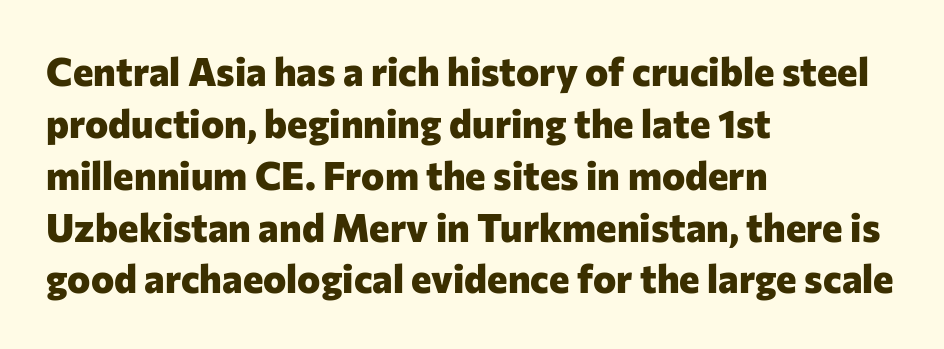
{"serif": "no", "italic": "no", "bold": "yes", "weight": "heavy", "width": "normal", "stroke_contrast": "low", "x_height": "medium", "monospaced": "no", "underline": "no", "align": "left", "line_spacing": "normal", "line_spacing_ratio": 1.33, "letter_spacing": "normal", "letter_spacing_em": 0.0, "glyph_px": 39}
